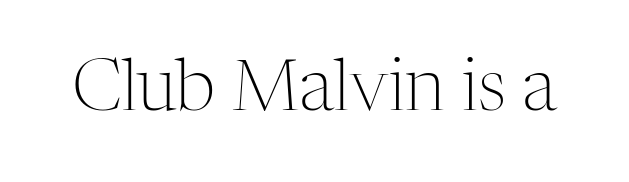
Q: Is the text bold? A: No.
Q: Is the text italic (slanted)? A: No, it is upright.
Q: Is the typeface a serif or a sans-serif typeface? A: Serif.
Q: Is the text underlined? A: No.
Q: Is the spacing between letters normal or unusually wide? A: Normal.
Q: Width (condensed, normal, or wide)? A: Normal.
Q: Stroke contrast? A: Medium.
Q: x-height? A: Medium.
Q: Monospaced? A: No.
